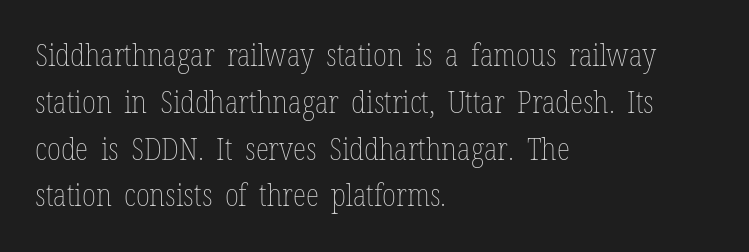
No italicization has been applied; the sample stays upright. Successive baselines arrive at the customary interval. Typeset ragged right — the left edge is the straight one. Is this a fixed-width face? No — the glyphs have proportional, varying widths.
